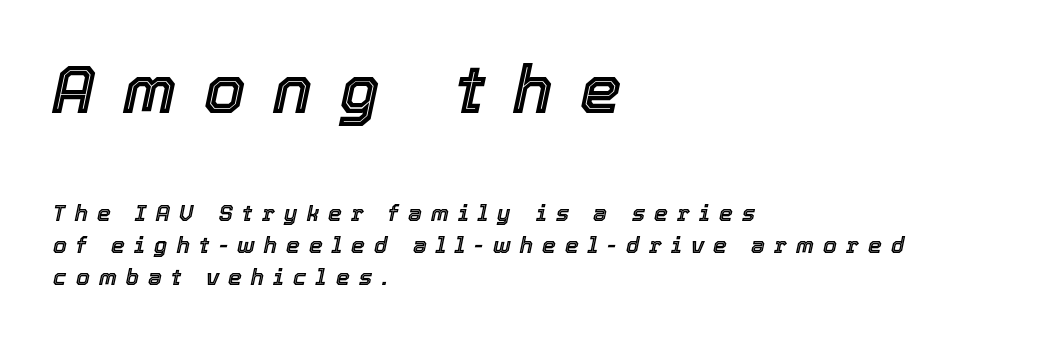
The image shows 66 px text type, italic (leaning right); set left-aligned, normal line spacing (1.45x), unusually wide letter spacing (+0.42 em), not underlined; the first (top) block is 3.0x larger; a medium x-height.
